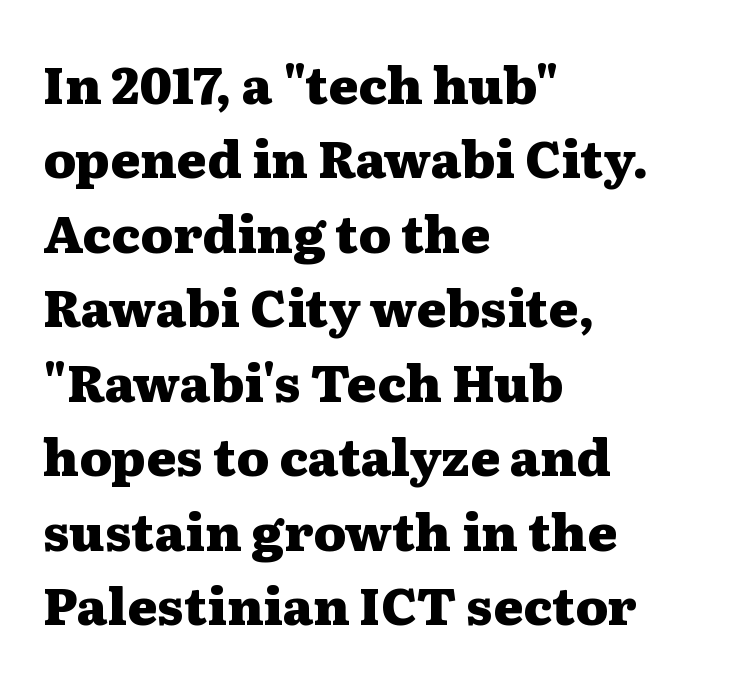
The image shows 51 px heavy, wide serif type, upright; set left-aligned, normal line spacing (1.46x), normal letter spacing, not underlined; medium stroke contrast and a medium x-height.
